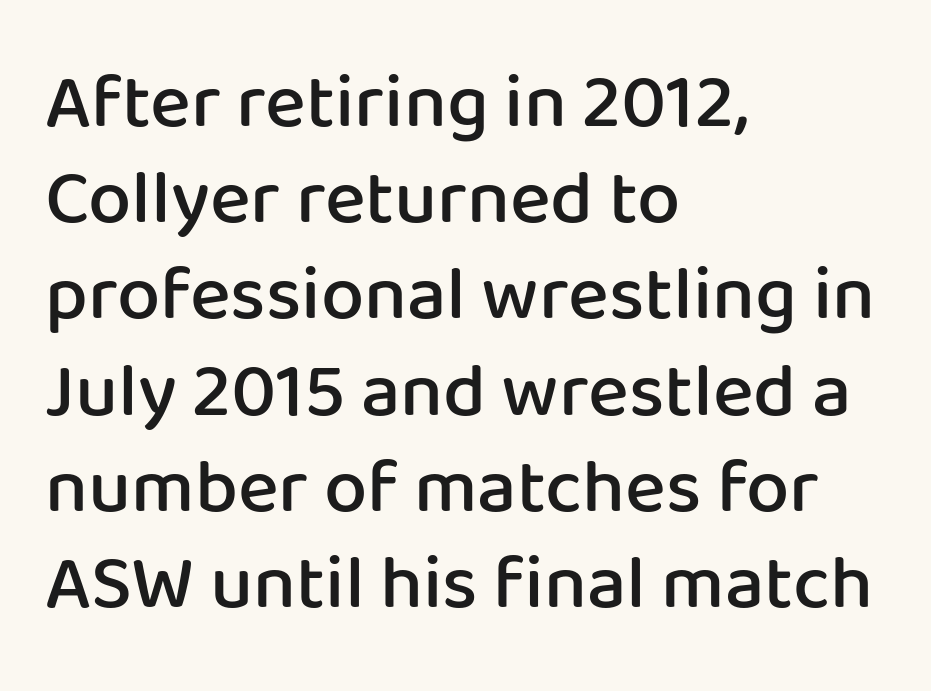
What weight is shown? A semibold, between regular and bold. The horizontal fit of the characters is conventional and even. Line spacing here is normal. Horizontally, the lines are justified to the leading edge only.
